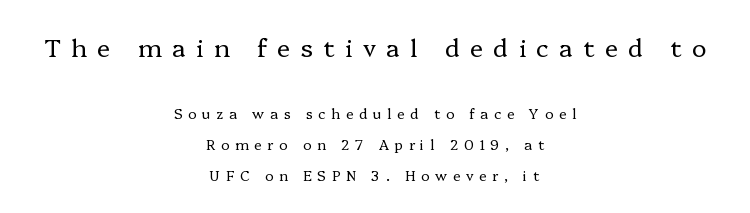
The image shows 25 px text type, upright; set centered, loose line spacing (2.2x), unusually wide letter spacing (+0.41 em), not underlined; the first (top) block is 1.79x larger.
